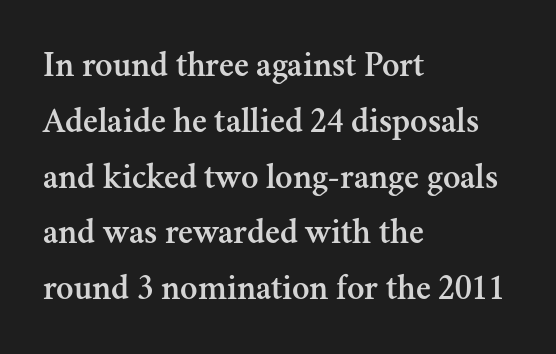
These lines stack with their left ends in a neat column. One glance says typical: line gaps are just what's usual. The space directly below the letters is spotless. The rendering keeps characters at their native spacing. You can tell from the footed stems that serif type was used.
